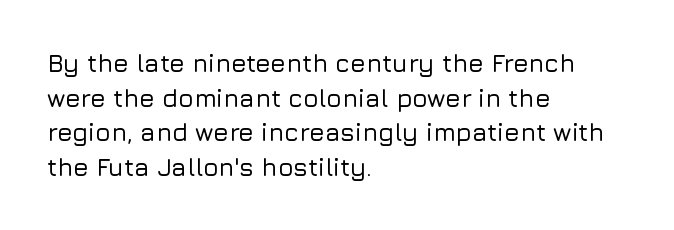
Q: Is the text italic (slanted)? A: No, it is upright.
Q: Is the text underlined? A: No.
Q: How is the paragraph aligned? A: Left-aligned.
Q: Is the spacing between letters normal or unusually wide? A: Normal.
Q: Is the spacing between lines tight, normal or loose? A: Normal.
